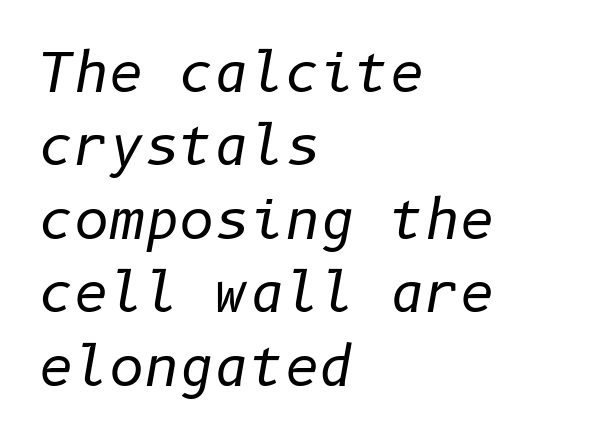
{"italic": "yes", "lean": "right", "slant_degrees": 10, "bold": "no", "weight": "regular", "width": "normal", "stroke_contrast": "low", "x_height": "medium", "underline": "no", "align": "left", "line_spacing": "normal", "line_spacing_ratio": 1.36, "letter_spacing": "normal", "letter_spacing_em": 0.0, "glyph_px": 54}
